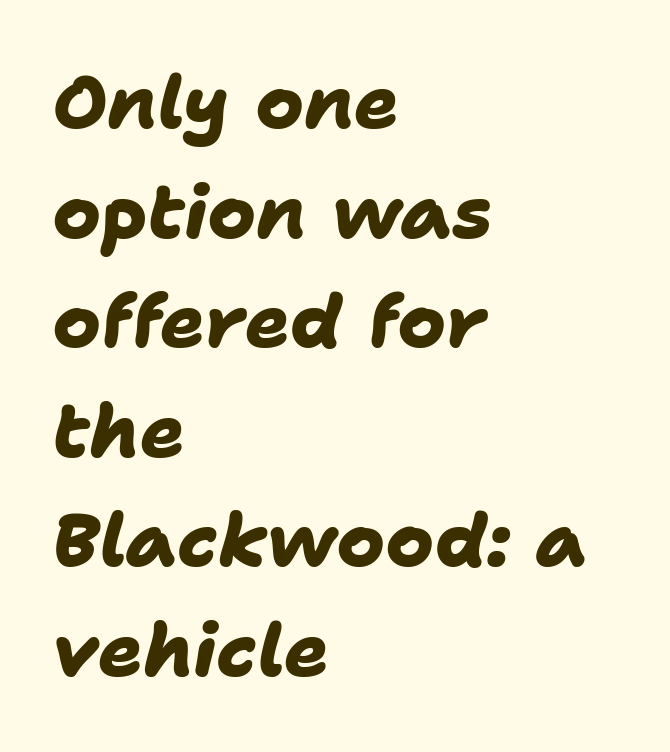
Q: Is the text bold? A: Yes.
Q: Is the typeface a serif or a sans-serif typeface? A: Sans-serif.
Q: Is the text underlined? A: No.
Q: How is the paragraph aligned? A: Left-aligned.
Q: Is the spacing between letters normal or unusually wide? A: Normal.
Q: Is the spacing between lines tight, normal or loose? A: Normal.
Q: Width (condensed, normal, or wide)? A: Normal.
Q: Stroke contrast? A: Low.
Q: x-height? A: Medium.
Q: Monospaced? A: No.
